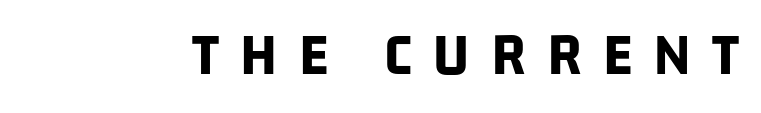
The image shows 62 px bold, condensed sans-serif type; set unusually wide letter spacing (+0.35 em), not underlined; low stroke contrast and a large x-height.
